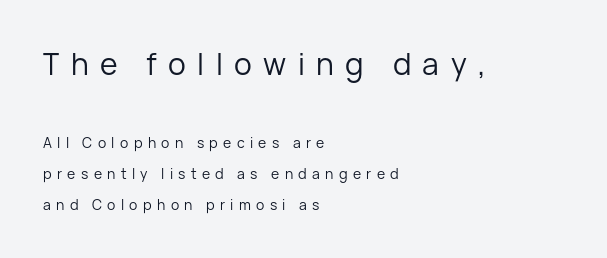
A typesetter would label this face a sans. The leading is generous, giving the passage an open texture. Substantial extra tracking has been applied to these lines. A typesetter would call this proportional, since set widths differ per character. Italic: no, the glyphs are upright roman.
